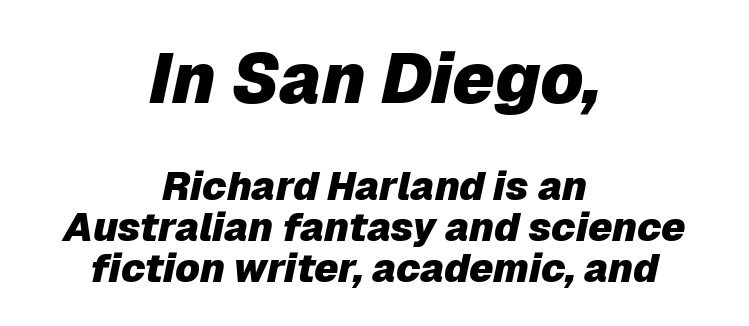
The image shows 70 px heavy type, italic (leaning right); set centered, tight line spacing (1.02x), normal letter spacing, not underlined; the first (top) block is 1.75x larger; low stroke contrast and a medium x-height.
